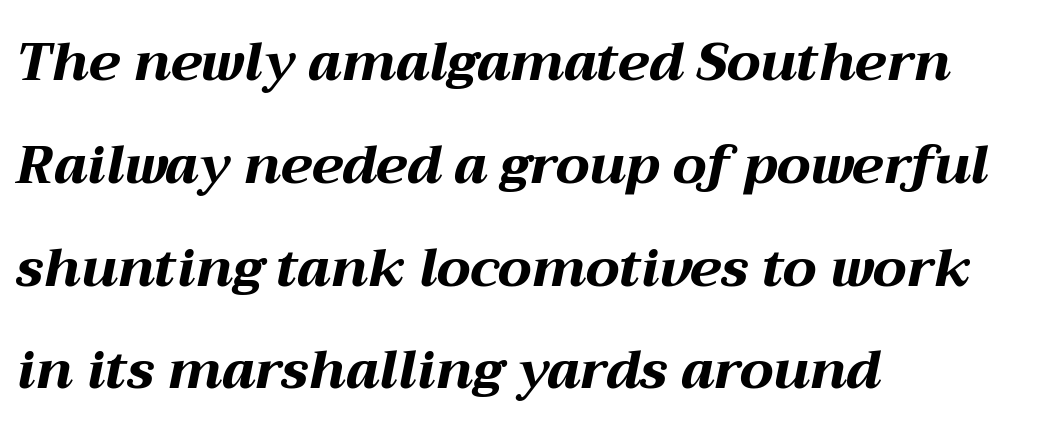
Q: Is the text bold? A: Yes.
Q: Is the text italic (slanted)? A: Yes, it leans right by about 12 degrees.
Q: Is the text underlined? A: No.
Q: How is the paragraph aligned? A: Left-aligned.
Q: Is the spacing between letters normal or unusually wide? A: Normal.
Q: Is the spacing between lines tight, normal or loose? A: Loose.
Q: Width (condensed, normal, or wide)? A: Wide.
Q: Stroke contrast? A: Medium.
Q: x-height? A: Medium.
Q: Monospaced? A: No.
